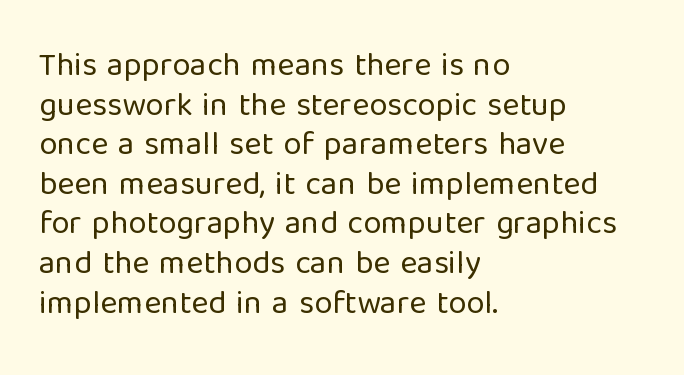
Q: Is the text bold? A: No.
Q: Is the text italic (slanted)? A: No, it is upright.
Q: Is the typeface a serif or a sans-serif typeface? A: Sans-serif.
Q: Is the text underlined? A: No.
Q: How is the paragraph aligned? A: Left-aligned.
Q: Is the spacing between letters normal or unusually wide? A: Normal.
Q: Width (condensed, normal, or wide)? A: Normal.
Q: Stroke contrast? A: Low.
Q: x-height? A: Medium.
Q: Monospaced? A: No.
